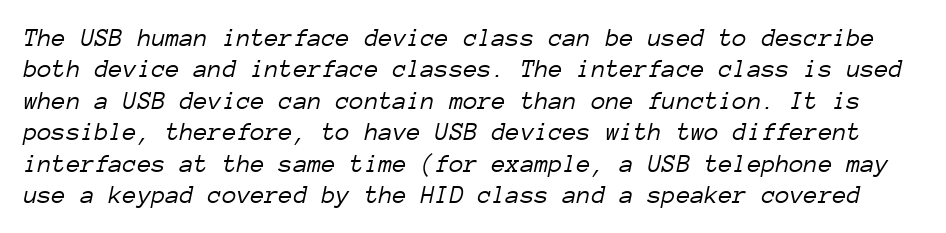
Words appear dense and cohesive because spacing is normal. Letters rest on an invisible, unmarked baseline. Every character sits at an angle, as italics do. This is not heavy type; no bold has been used.
